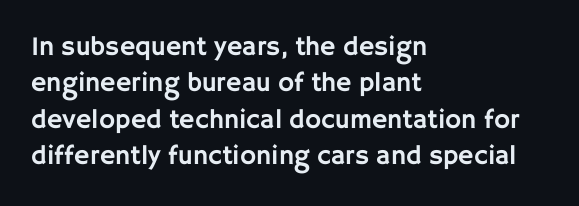
Q: Is the text italic (slanted)? A: No, it is upright.
Q: Is the text underlined? A: No.
Q: How is the paragraph aligned? A: Left-aligned.
Q: Is the spacing between letters normal or unusually wide? A: Normal.
Q: Is the spacing between lines tight, normal or loose? A: Normal.
